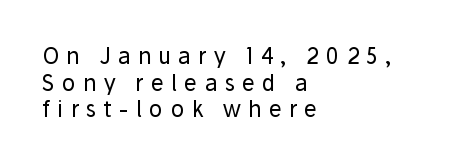
Q: Is the text bold? A: No.
Q: Is the text italic (slanted)? A: No, it is upright.
Q: Is the text underlined? A: No.
Q: How is the paragraph aligned? A: Left-aligned.
Q: Is the spacing between letters normal or unusually wide? A: Unusually wide.
